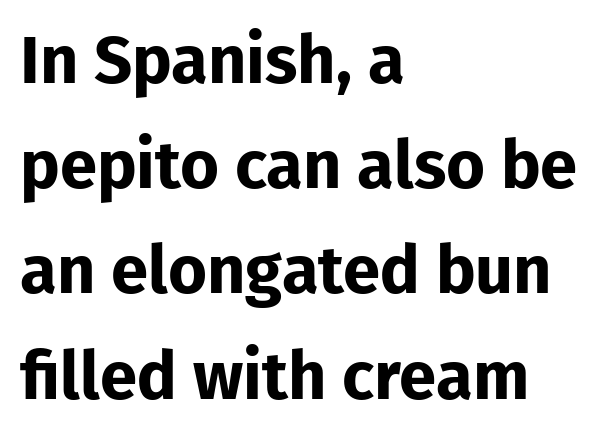
{"serif": "no", "italic": "no", "bold": "yes", "weight": "bold", "width": "normal", "stroke_contrast": "low", "x_height": "medium", "monospaced": "no", "underline": "no", "align": "left", "line_spacing": "normal", "line_spacing_ratio": 1.57, "letter_spacing": "normal", "letter_spacing_em": 0.0, "glyph_px": 67}
